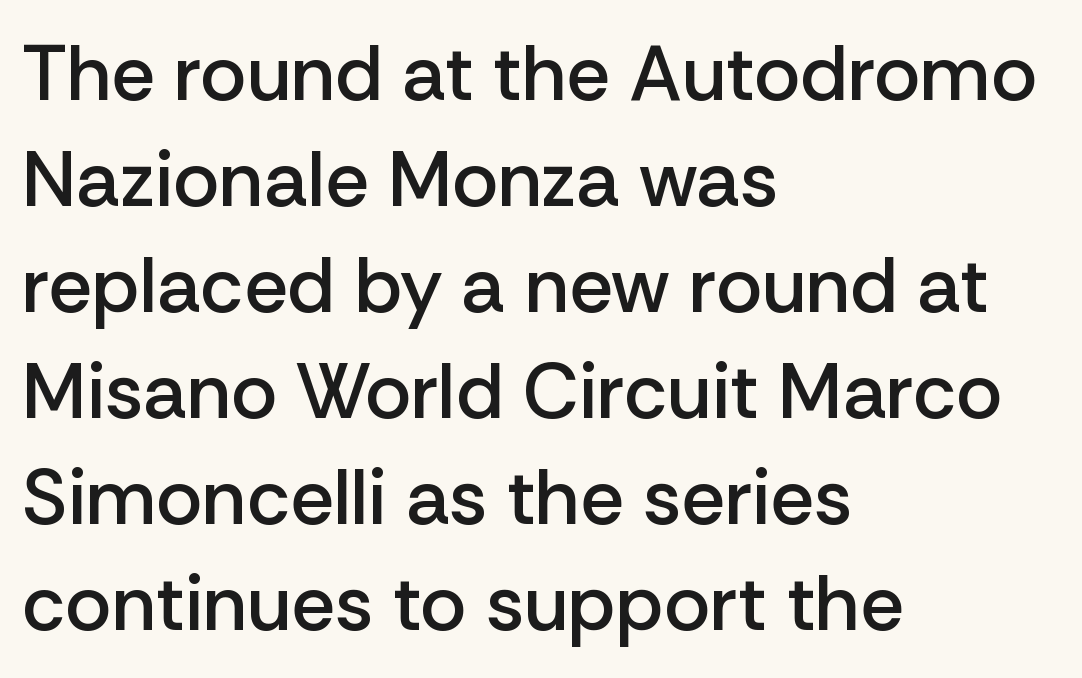
The image shows 78 px semibold sans-serif type, upright; set left-aligned, normal line spacing (1.36x), normal letter spacing, not underlined; low stroke contrast and a medium x-height.
